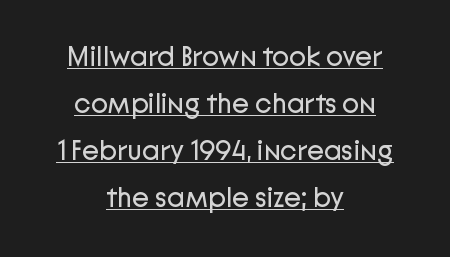
Each letter keeps its own natural width here, so spacing adapts to shape. Line starts and ends both wander, symmetrically. Vertical stems look standard width or narrower in stroke. Upright lettering throughout.
